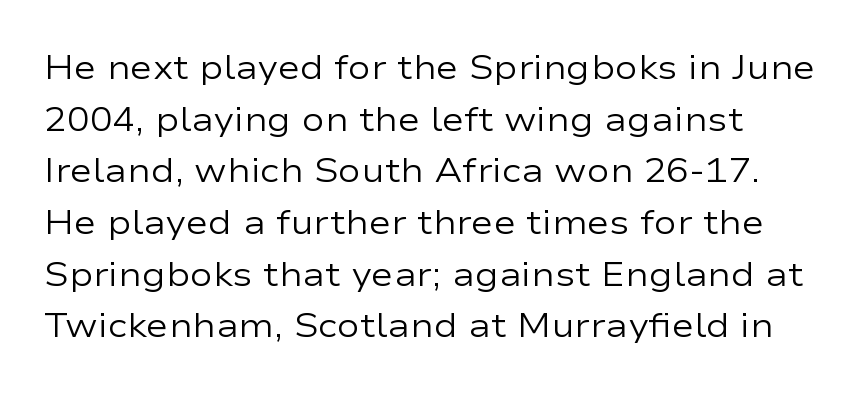
The image shows 34 px regular-weight, wide sans-serif type, upright; set normal line spacing (1.52x), normal letter spacing, not underlined; low stroke contrast and a medium x-height.
